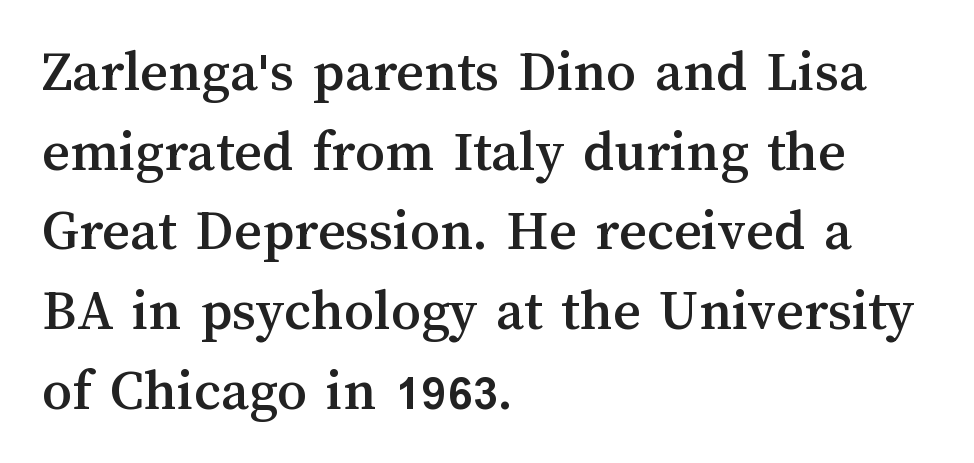
The letterforms sit shoulder to shoulder at normal distance. Notice how the passage keeps a crisp vertical edge on the left only. Descenders hang freely into open space. Proportional: the letters do not fall into vertical columns. Is there much room between lines? A standard amount, neither cramped nor airy.
